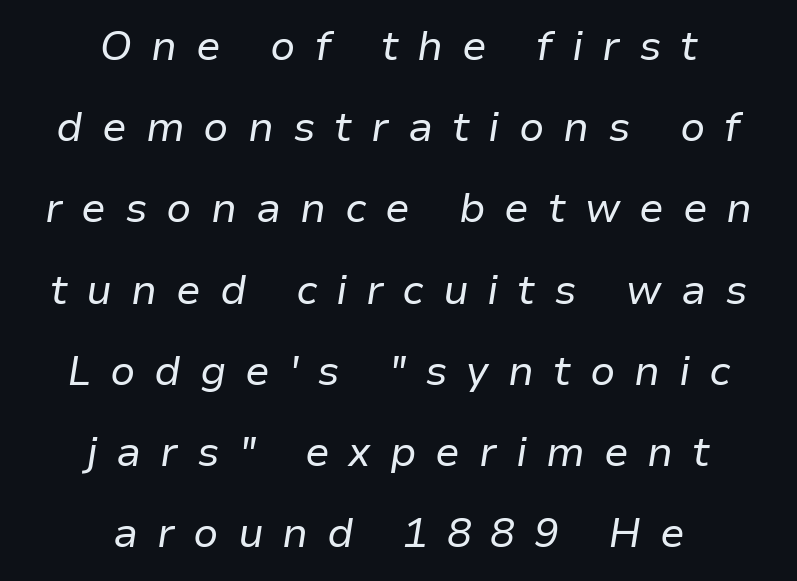
{"italic": "yes", "lean": "right", "slant_degrees": 9, "bold": "no", "weight": "regular", "width": "normal", "stroke_contrast": "low", "x_height": "medium", "monospaced": "no", "underline": "no", "align": "center", "line_spacing": "loose", "line_spacing_ratio": 1.98, "letter_spacing": "wide", "letter_spacing_em": 0.46, "glyph_px": 41}
